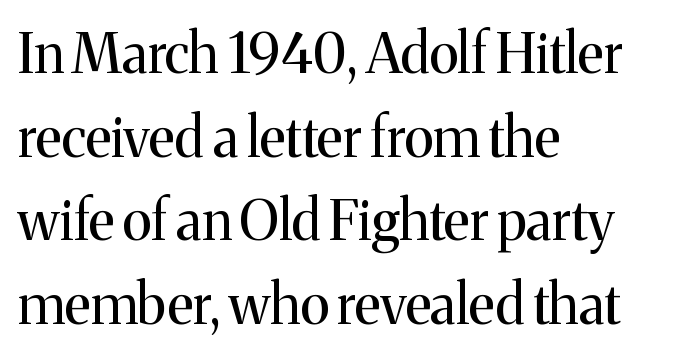
No letter is thick-stroked: the sample isn't bold. Compared with typical paragraphs, the rows here are spaced about the same. A typesetter would call this zero additional tracking. The rendering uses natural spacing where letterforms have individual widths. Nope, not italic — everything's standing straight.
